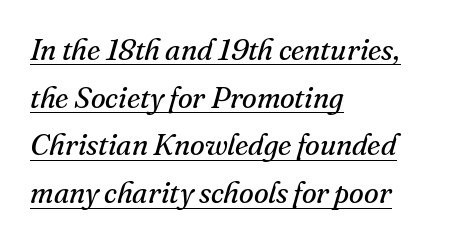
{"serif": "yes", "italic": "yes", "lean": "right", "slant_degrees": 16, "bold": "no", "weight": "regular", "width": "normal", "stroke_contrast": "medium", "x_height": "small", "monospaced": "no", "underline": "yes", "align": "left", "line_spacing": "normal", "line_spacing_ratio": 1.59, "letter_spacing": "normal", "letter_spacing_em": 0.0, "glyph_px": 30}
